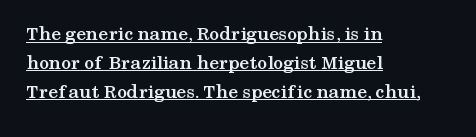
{"italic": "no", "bold": "yes", "underline": "yes", "align": "left", "line_spacing": "normal", "line_spacing_ratio": 1.44, "letter_spacing": "normal", "letter_spacing_em": 0.0, "glyph_px": 20}
